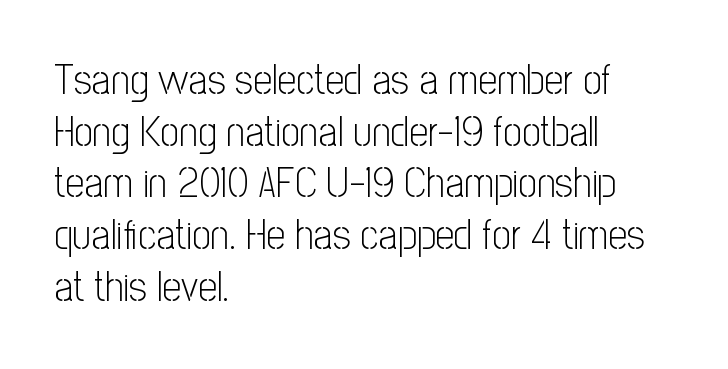
Where is the straight margin? On the left. Letters rest on an invisible, unmarked baseline. Serifs: no, the terminals of the letterforms are clean. The font sits on the lighter half of the weight spectrum, regular included. Vertical strokes here are truly vertical. Between one letter and the next there's only the usual sliver of space.
